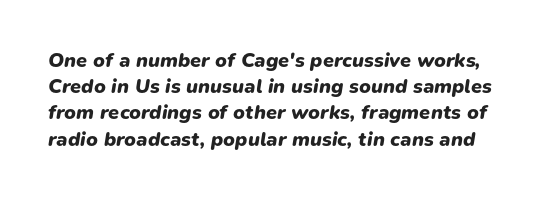
Q: Is the text bold? A: Yes.
Q: Is the text italic (slanted)? A: Yes, it leans right by about 9 degrees.
Q: Is the text underlined? A: No.
Q: Is the spacing between letters normal or unusually wide? A: Normal.
Q: Is the spacing between lines tight, normal or loose? A: Normal.
